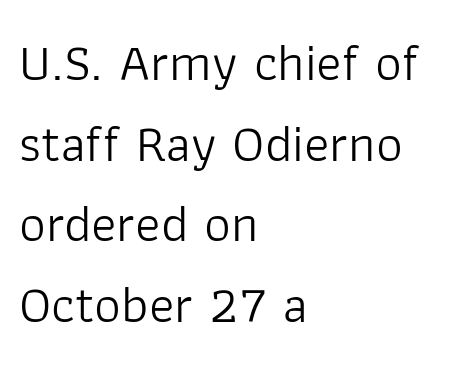
Q: Is the text bold? A: No.
Q: Is the text italic (slanted)? A: No, it is upright.
Q: Is the typeface a serif or a sans-serif typeface? A: Sans-serif.
Q: Is the text underlined? A: No.
Q: How is the paragraph aligned? A: Left-aligned.
Q: Is the spacing between letters normal or unusually wide? A: Normal.
Q: Is the spacing between lines tight, normal or loose? A: Normal.
Q: Width (condensed, normal, or wide)? A: Normal.
Q: Stroke contrast? A: Low.
Q: x-height? A: Medium.
Q: Monospaced? A: No.
